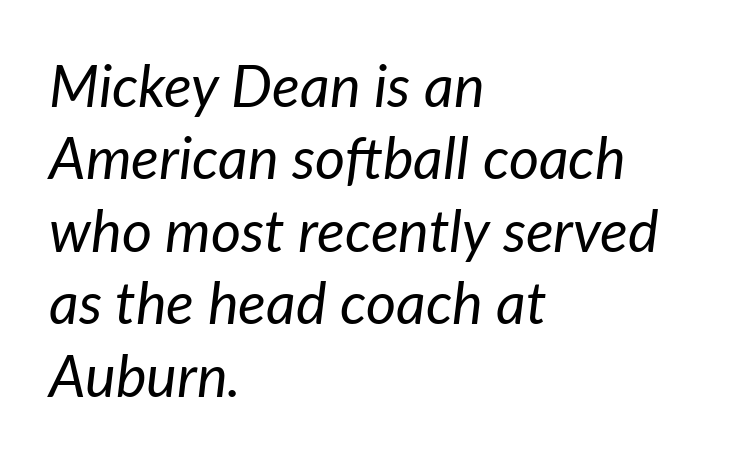
The image shows 58 px regular-weight type, italic (leaning right); set left-aligned, normal line spacing (1.25x), normal letter spacing, not underlined; low stroke contrast and a medium x-height.
